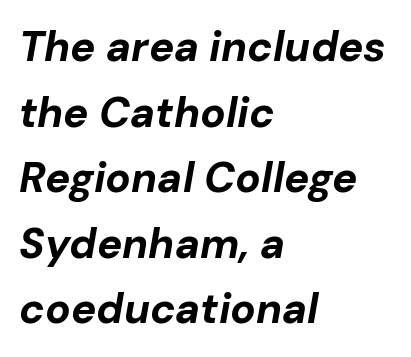
The image shows 42 px bold type, italic (leaning right); set left-aligned, normal line spacing (1.56x), normal letter spacing, not underlined; low stroke contrast and a medium x-height.
